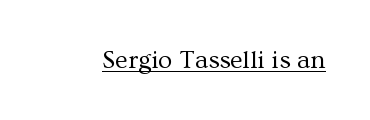
Q: Is the text bold? A: No.
Q: Is the text italic (slanted)? A: No, it is upright.
Q: Is the text underlined? A: Yes.
Q: Is the spacing between letters normal or unusually wide? A: Normal.
